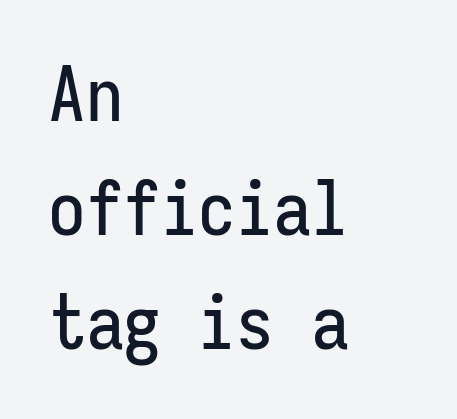
Q: Is the text italic (slanted)? A: No, it is upright.
Q: Is the typeface a serif or a sans-serif typeface? A: Sans-serif.
Q: Is the text underlined? A: No.
Q: How is the paragraph aligned? A: Left-aligned.
Q: Is the spacing between letters normal or unusually wide? A: Normal.
Q: Is the spacing between lines tight, normal or loose? A: Normal.
Q: Width (condensed, normal, or wide)? A: Condensed.
Q: Stroke contrast? A: Low.
Q: x-height? A: Medium.
Q: Monospaced? A: Yes.
